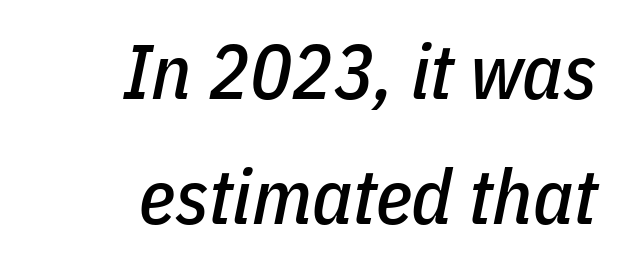
The image shows 77 px condensed type, italic (leaning right); set right-aligned, normal line spacing (1.62x), normal letter spacing, not underlined; low stroke contrast and a medium x-height.
